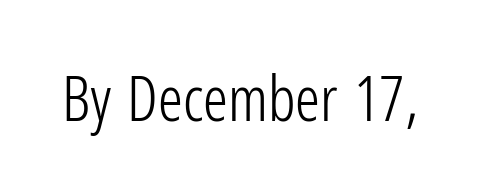
Q: Is the text bold? A: No.
Q: Is the text italic (slanted)? A: No, it is upright.
Q: Is the typeface a serif or a sans-serif typeface? A: Sans-serif.
Q: Is the text underlined? A: No.
Q: Is the spacing between letters normal or unusually wide? A: Normal.
Q: Width (condensed, normal, or wide)? A: Condensed.
Q: Stroke contrast? A: Low.
Q: x-height? A: Medium.
Q: Monospaced? A: No.
